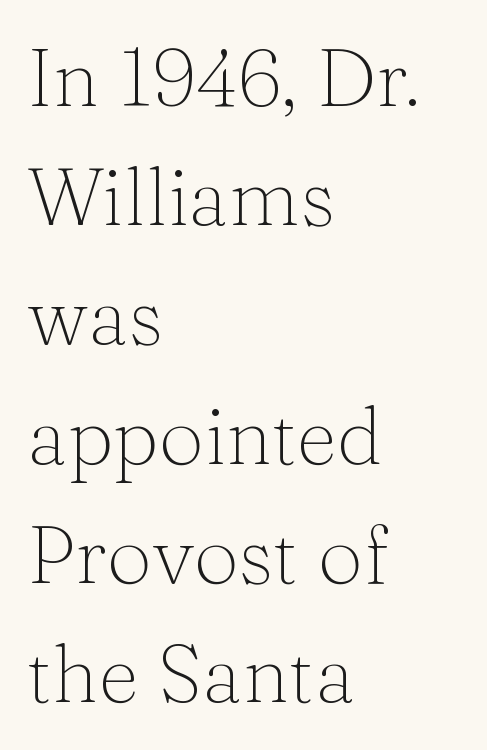
The paragraph has a hard left edge and a soft right edge. Check the space under the baseline: it is left empty. The horizontal fit of the characters is conventional and even. No heavy texture on the line: the type isn't bold.
